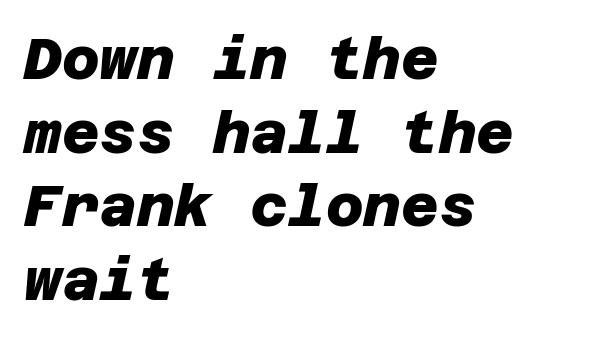
Q: Is the text bold? A: Yes.
Q: Is the typeface a serif or a sans-serif typeface? A: Sans-serif.
Q: Is the text underlined? A: No.
Q: How is the paragraph aligned? A: Left-aligned.
Q: Is the spacing between letters normal or unusually wide? A: Normal.
Q: Is the spacing between lines tight, normal or loose? A: Normal.
Q: Width (condensed, normal, or wide)? A: Normal.
Q: Stroke contrast? A: Low.
Q: x-height? A: Large.
